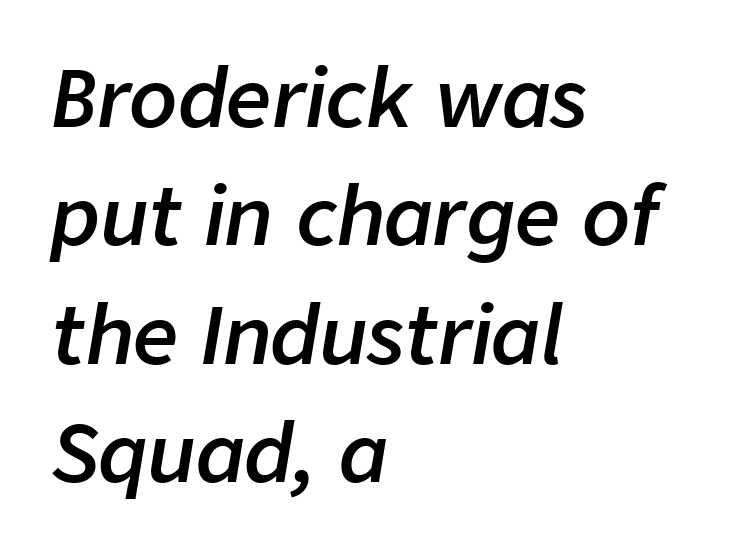
The image shows 79 px semibold type, italic (leaning right); set left-aligned, normal line spacing (1.5x), normal letter spacing, not underlined; low stroke contrast and a medium x-height.
